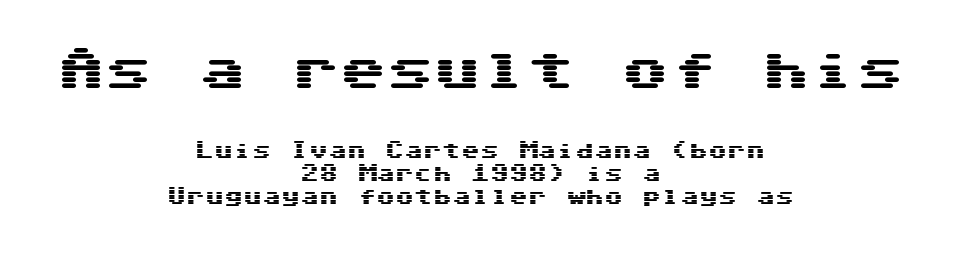
Q: Is the text italic (slanted)? A: No, it is upright.
Q: Is the typeface a serif or a sans-serif typeface? A: Sans-serif.
Q: Is the text underlined? A: No.
Q: How is the paragraph aligned? A: Centered.
Q: Is the spacing between letters normal or unusually wide? A: Normal.
Q: Which block of text is set in a larger size, the first (top) or the second (bottom)? A: The first (top) one.
Q: Width (condensed, normal, or wide)? A: Wide.
Q: Stroke contrast? A: Medium.
Q: x-height? A: Medium.
